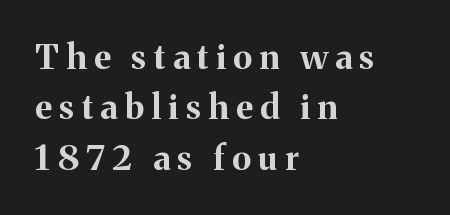
Q: Is the text bold? A: Yes.
Q: Is the text italic (slanted)? A: No, it is upright.
Q: Is the typeface a serif or a sans-serif typeface? A: Serif.
Q: Is the text underlined? A: No.
Q: How is the paragraph aligned? A: Left-aligned.
Q: Is the spacing between letters normal or unusually wide? A: Unusually wide.
Q: Is the spacing between lines tight, normal or loose? A: Normal.
Q: Width (condensed, normal, or wide)? A: Normal.
Q: Stroke contrast? A: Medium.
Q: x-height? A: Medium.
Q: Monospaced? A: No.
